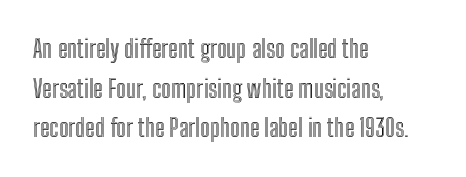
Words appear dense and cohesive because spacing is normal. Italic? Not at all — the glyphs are vertical. Horizontally, the lines are justified to the leading edge only. Leading matches the norm, producing a regular column. Each row of text sits above clean, open space.
